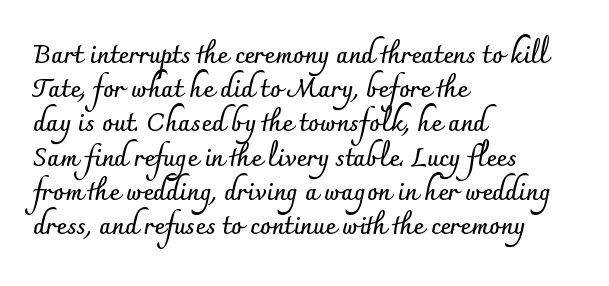
The lines in this sample share a left origin and differ only in where they stop. Summary of vertical rhythm: regular, with standard interline spacing. The letterforms sit shoulder to shoulder at normal distance. Set as a true bold cut, around the 700 mark. The baseline area is clear.
